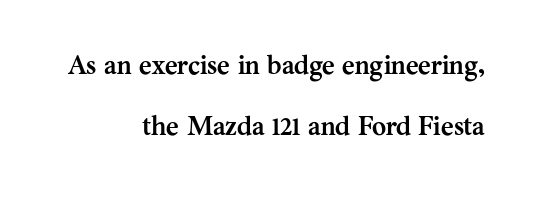
Q: Is the text bold? A: Yes.
Q: Is the text italic (slanted)? A: No, it is upright.
Q: Is the text underlined? A: No.
Q: How is the paragraph aligned? A: Right-aligned.
Q: Is the spacing between letters normal or unusually wide? A: Normal.
Q: Is the spacing between lines tight, normal or loose? A: Loose.
